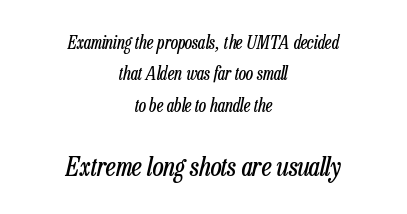
{"italic": "yes", "lean": "right", "slant_degrees": 13, "bold": "no", "underline": "no", "align": "center", "line_spacing_ratio": 1.74, "letter_spacing": "normal", "letter_spacing_em": 0.0, "larger_block": "second", "size_ratio": 1.5, "glyph_px": 27}
